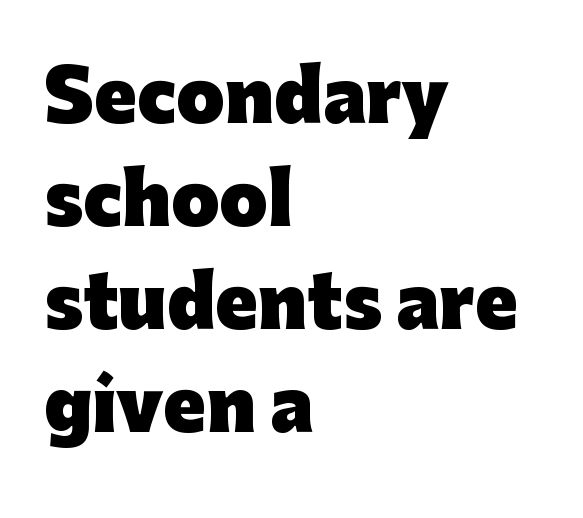
Q: Is the text bold? A: Yes.
Q: Is the text italic (slanted)? A: No, it is upright.
Q: Is the typeface a serif or a sans-serif typeface? A: Sans-serif.
Q: Is the text underlined? A: No.
Q: How is the paragraph aligned? A: Left-aligned.
Q: Is the spacing between letters normal or unusually wide? A: Normal.
Q: Is the spacing between lines tight, normal or loose? A: Normal.
Q: Width (condensed, normal, or wide)? A: Normal.
Q: Stroke contrast? A: Low.
Q: x-height? A: Medium.
Q: Monospaced? A: No.
